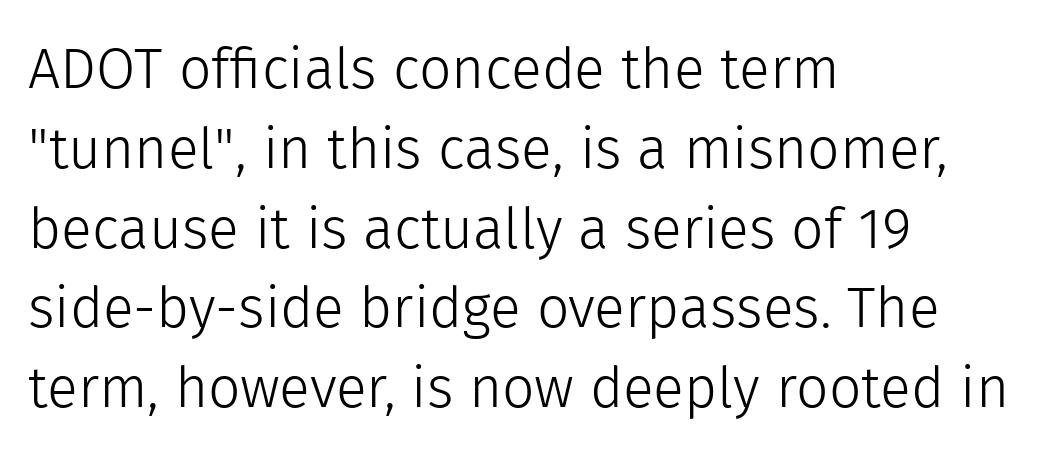
The image shows 57 px light sans-serif type, upright; set left-aligned, normal line spacing (1.4x), normal letter spacing, not underlined; a medium x-height.
